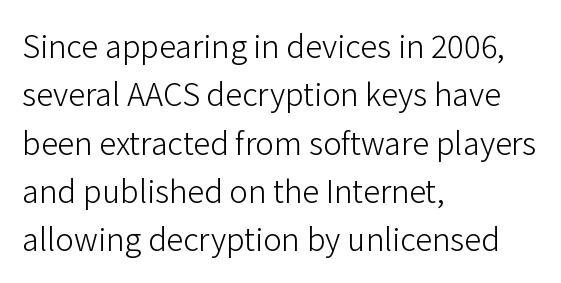
Does the lettering tilt? It doesn't — this is upright. Underlining? Definitely not there. There is no visible air inserted between adjacent glyphs. The lines sit at an ordinary, default distance from one another. Typeset ragged right — the left edge is the straight one. Do the characters align in a grid? No, the font is proportional.
